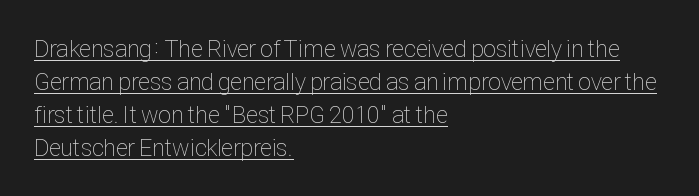
{"italic": "no", "bold": "no", "underline": "yes", "align": "left", "line_spacing": "normal", "line_spacing_ratio": 1.37, "letter_spacing": "normal", "letter_spacing_em": 0.0, "glyph_px": 24}
